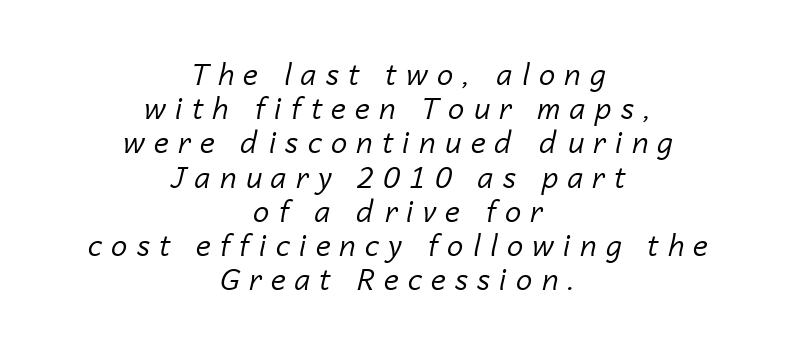
{"italic": "yes", "lean": "right", "slant_degrees": 14, "bold": "no", "weight": "regular", "width": "normal", "stroke_contrast": "low", "x_height": "medium", "monospaced": "no", "underline": "no", "align": "center", "line_spacing_ratio": 1.18, "letter_spacing": "wide", "letter_spacing_em": 0.32, "glyph_px": 29}
